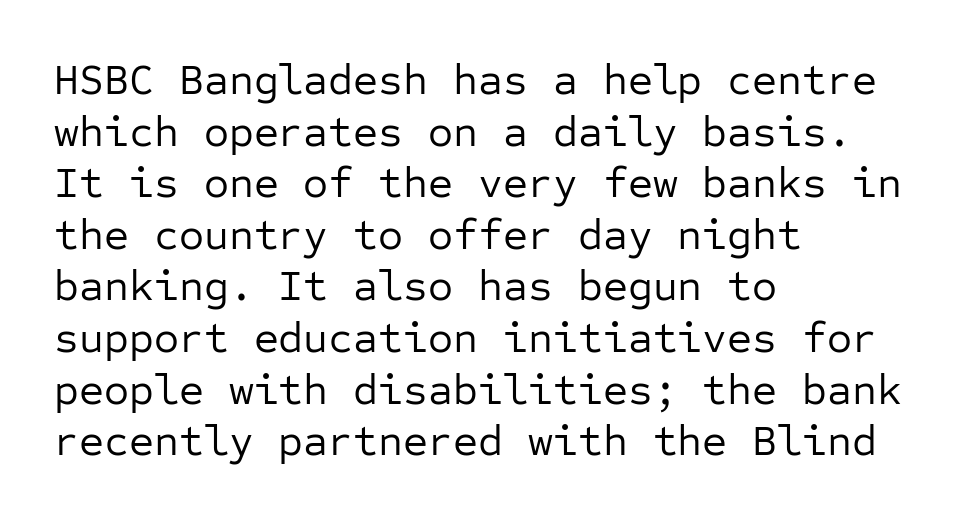
Q: Is the text bold? A: No.
Q: Is the text italic (slanted)? A: No, it is upright.
Q: Is the typeface a serif or a sans-serif typeface? A: Sans-serif.
Q: Is the text underlined? A: No.
Q: How is the paragraph aligned? A: Left-aligned.
Q: Is the spacing between letters normal or unusually wide? A: Normal.
Q: Width (condensed, normal, or wide)? A: Normal.
Q: Stroke contrast? A: Low.
Q: x-height? A: Medium.
Q: Monospaced? A: Yes.
